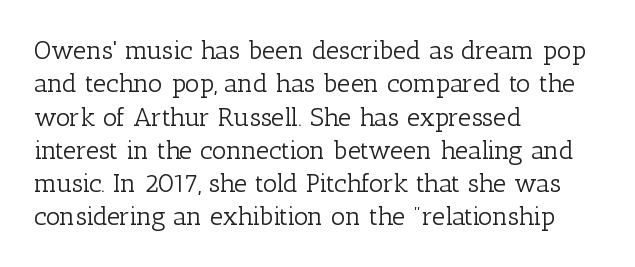
Compared with typical paragraphs, the rows here are spaced about the same. The letters stand straight up with perfectly vertical stems. Short and long lines alike share a common starting point at left. Is the stroke heavy? The answer is a plain regular-or-lighter. In terms of letterspacing, this is plain default setting. Just letters on the line, the space beneath them empty.
